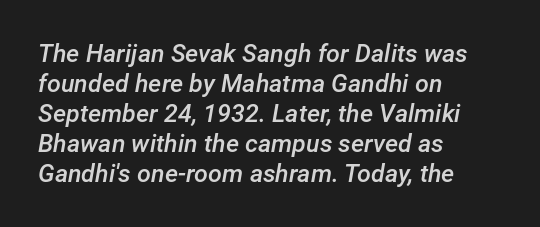
Tall strokes in this sample are angled rather than plumb. Heft: intermediate — a semibold. Short and long lines alike share a common starting point at left. A clean baseline with only descenders dipping below it. Look at the tracking — it's just the regular setting, nothing added.
